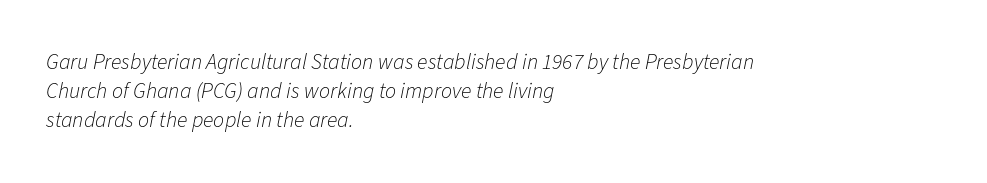
Q: Is the text bold? A: No.
Q: Is the text italic (slanted)? A: Yes, it leans right by about 11 degrees.
Q: Is the text underlined? A: No.
Q: How is the paragraph aligned? A: Left-aligned.
Q: Is the spacing between letters normal or unusually wide? A: Normal.
Q: Is the spacing between lines tight, normal or loose? A: Normal.
